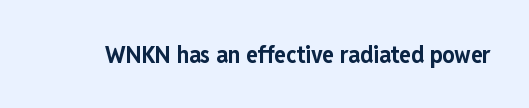
{"italic": "no", "bold": "yes", "underline": "no", "letter_spacing": "normal", "letter_spacing_em": 0.0, "glyph_px": 24}
